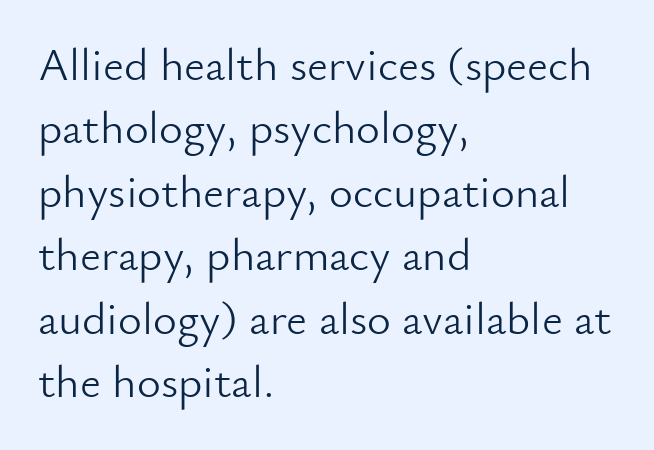
The type sits square on the baseline with zero lean. A typesetter would label this face a sans. Short and long lines alike share a common starting point at left. Counters stay open thanks to moderate or lighter strokes. Is the letter spacing exaggerated? No — it looks like the ordinary default.
